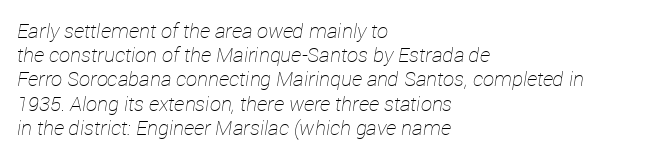
{"italic": "yes", "lean": "right", "slant_degrees": 12, "bold": "no", "underline": "no", "align": "left", "line_spacing_ratio": 1.21, "letter_spacing": "normal", "letter_spacing_em": 0.0, "glyph_px": 20}
